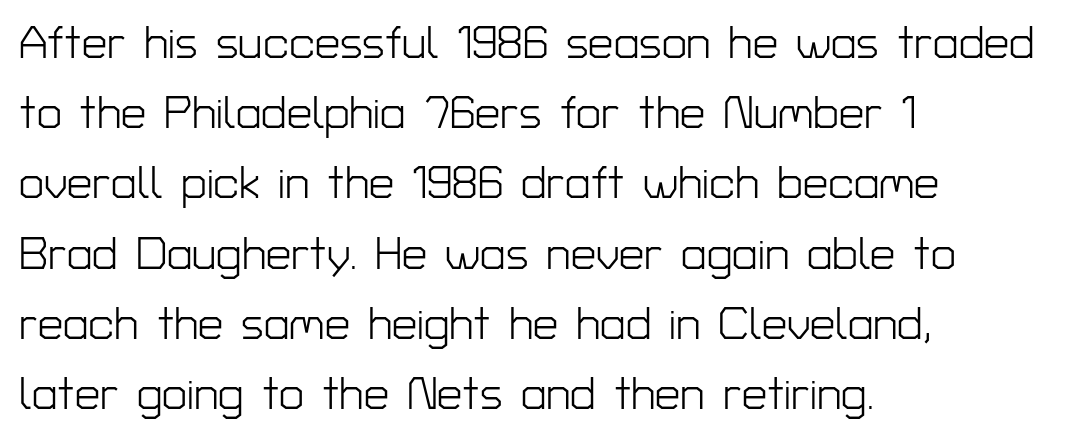
The string is rendered with underlining switched off. Caption: standard tracking, unaltered. Each letter keeps its own natural width here, so spacing adapts to shape. Stems here are at most as thick as an everyday book face. Note: no serifs on the glyphs. Style check: upright.
